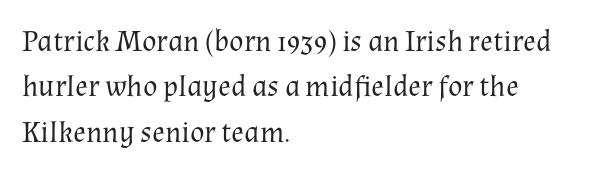
Q: Is the text bold? A: No.
Q: Is the text italic (slanted)? A: No, it is upright.
Q: Is the typeface a serif or a sans-serif typeface? A: Serif.
Q: Is the text underlined? A: No.
Q: How is the paragraph aligned? A: Left-aligned.
Q: Is the spacing between letters normal or unusually wide? A: Normal.
Q: Is the spacing between lines tight, normal or loose? A: Normal.
Q: Width (condensed, normal, or wide)? A: Normal.
Q: Stroke contrast? A: Medium.
Q: x-height? A: Medium.
Q: Monospaced? A: No.
